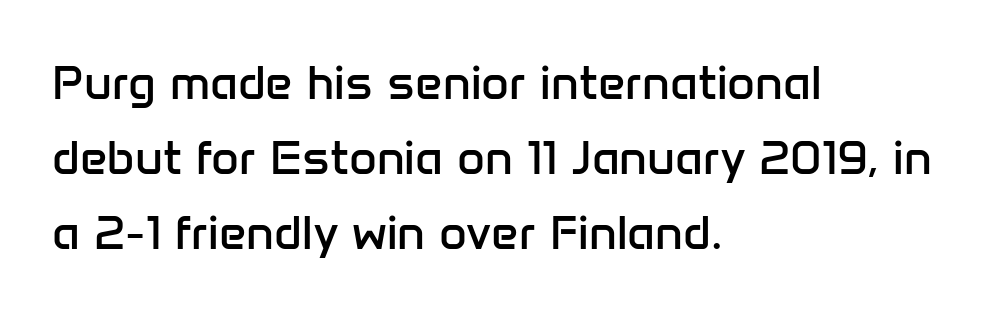
A typesetter would call this zero additional tracking. Reading down the block, your eye returns to a fixed left position each line. Rule under the text: the space is simply empty. Compared with a typical body face, this is equally light or lighter still.
